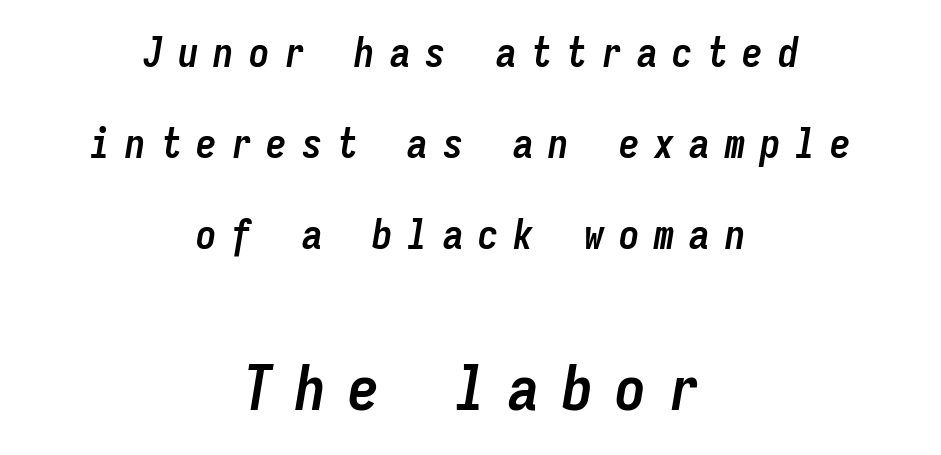
The image shows 62 px semibold, condensed type, italic (leaning right), monospaced; set centered, loose line spacing (2.22x), unusually wide letter spacing (+0.36 em), not underlined; the second (bottom) block is 1.51x larger; low stroke contrast and a medium x-height.
